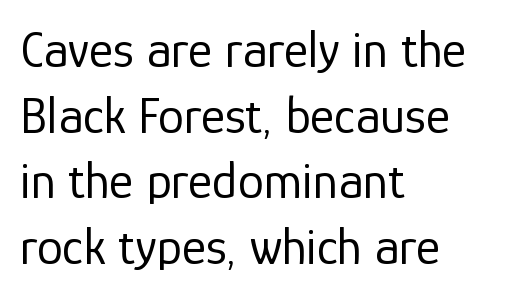
Is this a sans? Yes — the strokes have no serifs. Visually the block forms a straight wall on the left and a jagged coastline on the right. Check the space under the baseline: it is left empty. No chunkiness to these letters — they're not bold. The letters advance in unequal steps, a hallmark of proportional type.
